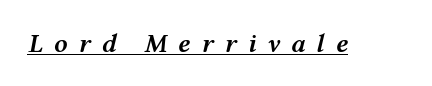
The image shows 27 px text type, italic (leaning right); set unusually wide letter spacing (+0.4 em), underlined.
